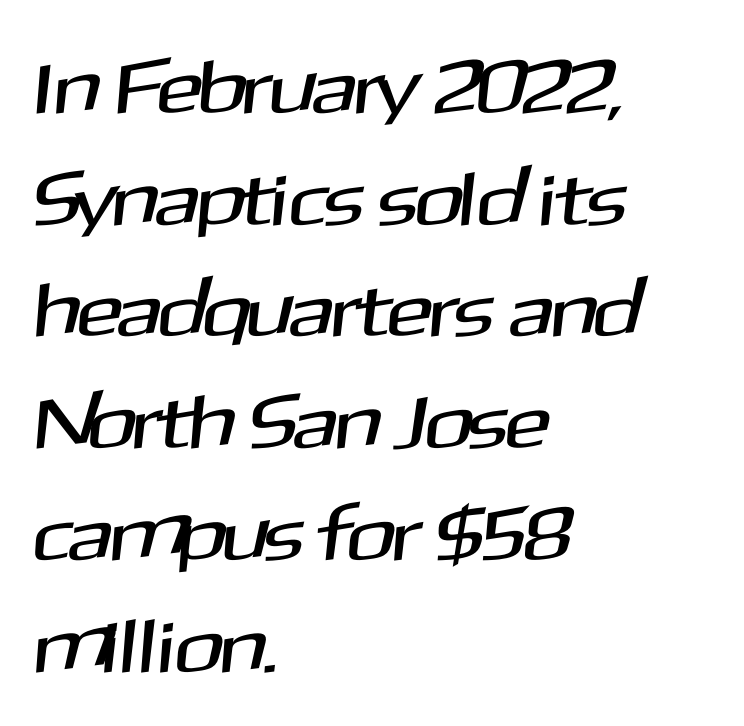
Q: Is the typeface a serif or a sans-serif typeface? A: Sans-serif.
Q: Is the text underlined? A: No.
Q: How is the paragraph aligned? A: Left-aligned.
Q: Is the spacing between letters normal or unusually wide? A: Normal.
Q: Is the spacing between lines tight, normal or loose? A: Normal.
Q: Width (condensed, normal, or wide)? A: Normal.
Q: Stroke contrast? A: Medium.
Q: x-height? A: Medium.
Q: Monospaced? A: No.
